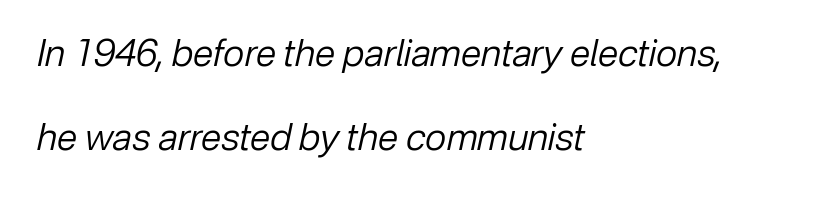
{"italic": "yes", "lean": "right", "slant_degrees": 12, "bold": "no", "weight": "regular", "width": "normal", "stroke_contrast": "low", "x_height": "medium", "monospaced": "no", "underline": "no", "align": "left", "line_spacing": "loose", "line_spacing_ratio": 2.28, "letter_spacing": "normal", "letter_spacing_em": 0.0, "glyph_px": 37}
